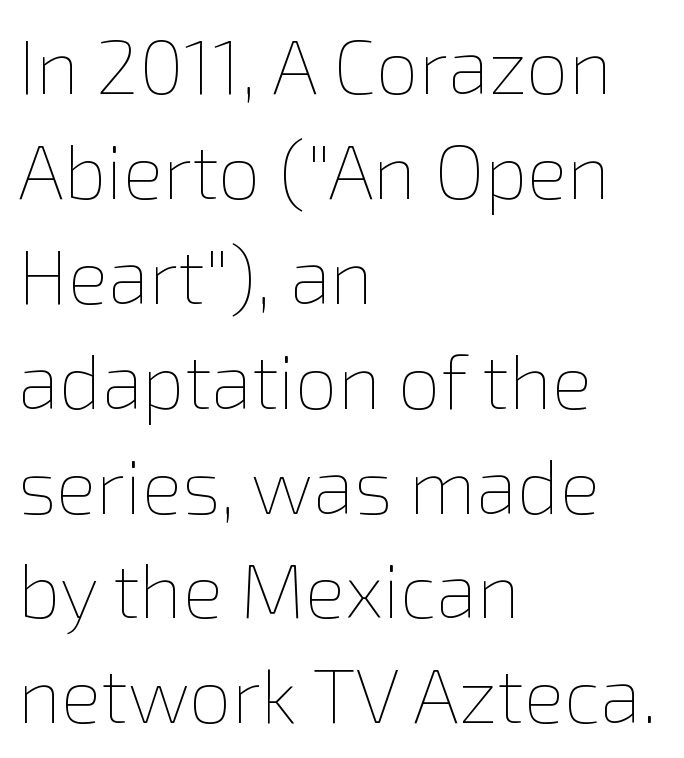
Q: Is the text bold? A: No.
Q: Is the text italic (slanted)? A: No, it is upright.
Q: Is the text underlined? A: No.
Q: How is the paragraph aligned? A: Left-aligned.
Q: Is the spacing between letters normal or unusually wide? A: Normal.
Q: Is the spacing between lines tight, normal or loose? A: Normal.
Q: Width (condensed, normal, or wide)? A: Normal.
Q: x-height? A: Medium.
Q: Monospaced? A: No.
